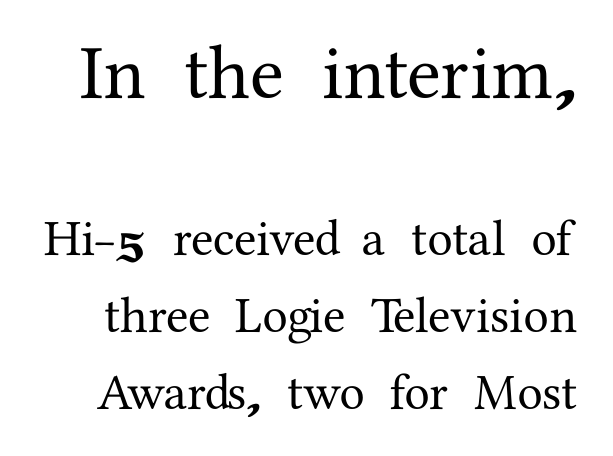
Q: Is the text italic (slanted)? A: No, it is upright.
Q: Is the typeface a serif or a sans-serif typeface? A: Serif.
Q: Is the text underlined? A: No.
Q: Is the spacing between letters normal or unusually wide? A: Normal.
Q: Is the spacing between lines tight, normal or loose? A: Normal.
Q: Which block of text is set in a larger size, the first (top) or the second (bottom)? A: The first (top) one.
Q: Width (condensed, normal, or wide)? A: Normal.
Q: Stroke contrast? A: Medium.
Q: x-height? A: Medium.
Q: Monospaced? A: No.
